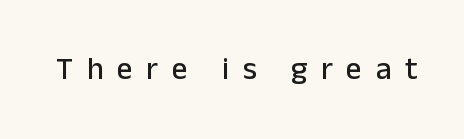
The image shows 31 px sans-serif type, upright; set unusually wide letter spacing (+0.44 em), not underlined; low stroke contrast and a medium x-height.
